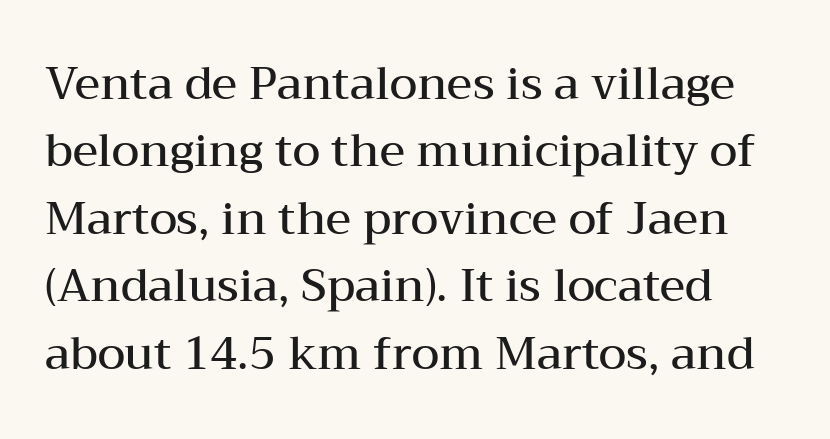
Q: Is the text bold? A: Semi-bold.
Q: Is the text italic (slanted)? A: No, it is upright.
Q: Is the typeface a serif or a sans-serif typeface? A: Serif.
Q: Is the text underlined? A: No.
Q: Is the spacing between letters normal or unusually wide? A: Normal.
Q: Is the spacing between lines tight, normal or loose? A: Normal.
Q: Width (condensed, normal, or wide)? A: Wide.
Q: Stroke contrast? A: Medium.
Q: x-height? A: Medium.
Q: Monospaced? A: No.
